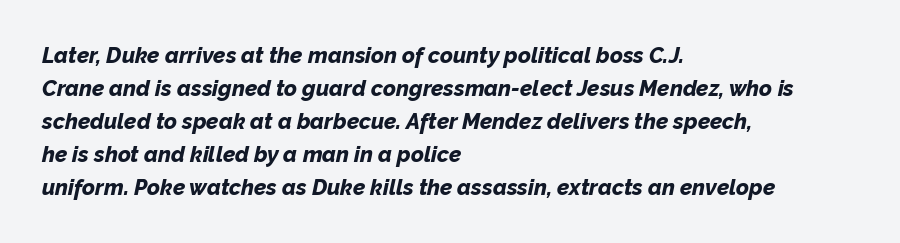
The strokes are fattened all the way to bold. The gap between lines stays unmarked. The text carries the slant typical of an italic or oblique font. The passage shown has conventional tracking throughout. The text block is weighted toward the left margin, trailing off unevenly rightward.
